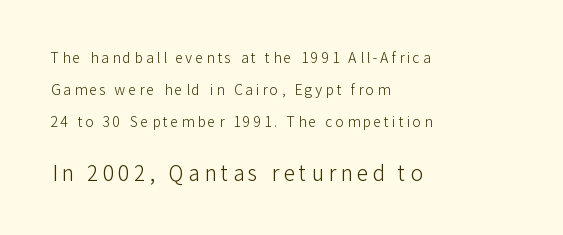
{"italic": "no", "bold": "no", "underline": "no", "align": "left", "line_spacing": "loose", "line_spacing_ratio": 2.27, "letter_spacing": "wide", "letter_spacing_em": 0.21, "larger_block": "second", "size_ratio": 1.5, "glyph_px": 21}
